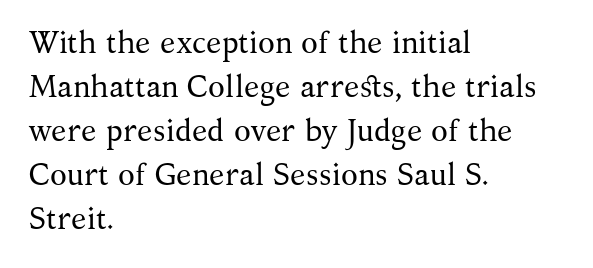
Q: Is the text bold? A: No.
Q: Is the text italic (slanted)? A: No, it is upright.
Q: Is the typeface a serif or a sans-serif typeface? A: Serif.
Q: Is the text underlined? A: No.
Q: How is the paragraph aligned? A: Left-aligned.
Q: Is the spacing between letters normal or unusually wide? A: Normal.
Q: Is the spacing between lines tight, normal or loose? A: Normal.
Q: Width (condensed, normal, or wide)? A: Normal.
Q: Stroke contrast? A: Medium.
Q: x-height? A: Medium.
Q: Monospaced? A: No.
